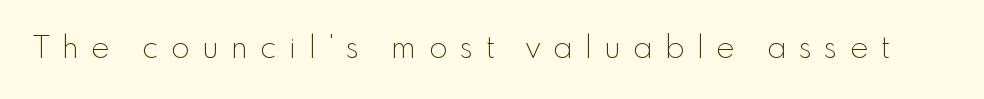
{"serif": "no", "italic": "no", "bold": "no", "weight": "thin", "width": "normal", "x_height": "small", "monospaced": "no", "underline": "no", "letter_spacing": "wide", "letter_spacing_em": 0.4, "glyph_px": 31}
